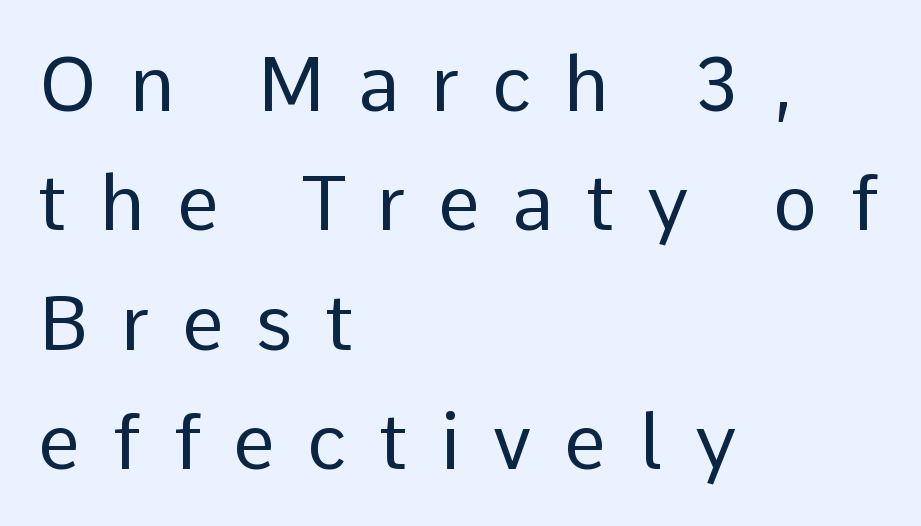
Q: Is the text bold? A: No.
Q: Is the text italic (slanted)? A: No, it is upright.
Q: Is the typeface a serif or a sans-serif typeface? A: Sans-serif.
Q: Is the text underlined? A: No.
Q: How is the paragraph aligned? A: Left-aligned.
Q: Is the spacing between letters normal or unusually wide? A: Unusually wide.
Q: Is the spacing between lines tight, normal or loose? A: Normal.
Q: Width (condensed, normal, or wide)? A: Normal.
Q: Stroke contrast? A: Low.
Q: x-height? A: Medium.
Q: Monospaced? A: No.
